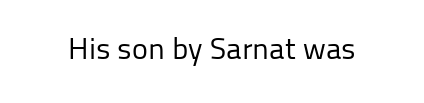
Nope, not italic — everything's standing straight. No letter is thick-stroked: the sample isn't bold. Plain, unruled lines of type. I'd call this a sans setting — the letters go barefoot. Here the designer chose a conventional face with non-uniform glyph widths. The tracking reads as untouched default to a designer's eye.
